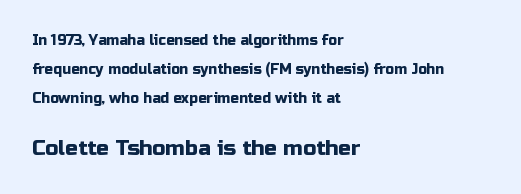
{"italic": "no", "underline": "no", "align": "left", "line_spacing": "loose", "line_spacing_ratio": 2.06, "letter_spacing": "normal", "letter_spacing_em": 0.0, "larger_block": "second", "size_ratio": 1.5, "glyph_px": 21}
